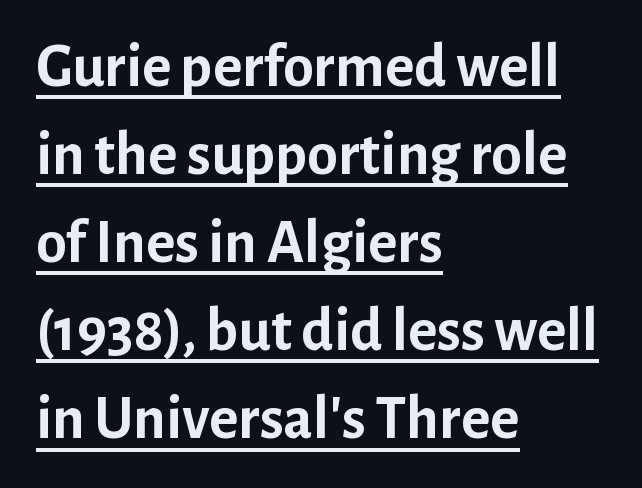
Q: Is the text bold? A: Yes.
Q: Is the text italic (slanted)? A: No, it is upright.
Q: Is the typeface a serif or a sans-serif typeface? A: Sans-serif.
Q: Is the text underlined? A: Yes.
Q: How is the paragraph aligned? A: Left-aligned.
Q: Is the spacing between letters normal or unusually wide? A: Normal.
Q: Is the spacing between lines tight, normal or loose? A: Normal.
Q: Width (condensed, normal, or wide)? A: Normal.
Q: Stroke contrast? A: Low.
Q: x-height? A: Medium.
Q: Monospaced? A: No.
